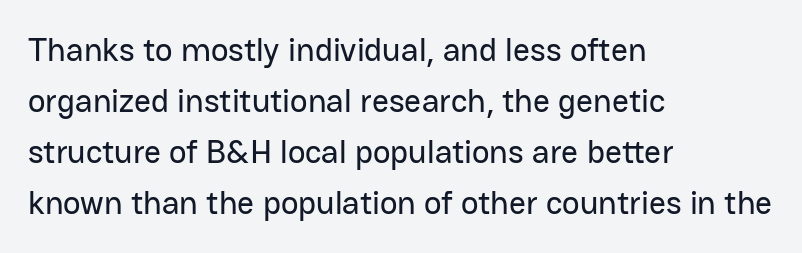
The lines in this sample share a left origin and differ only in where they stop. Compared with typical paragraphs, the rows here are spaced about the same. Compared with typical body copy, the letter spacing here is the same. Check under the words: just untouched page. What kind of face is this? One without serifs — a sans.
